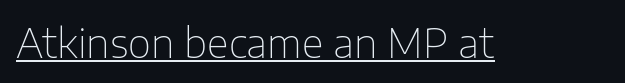
Note the varied advance widths — an 'i' is clearly narrower than an 'm'. The letterforms sit at book weight or below. Every word sits above its own underline. Check where the strokes stop: nothing finishes them off — pure sans.
